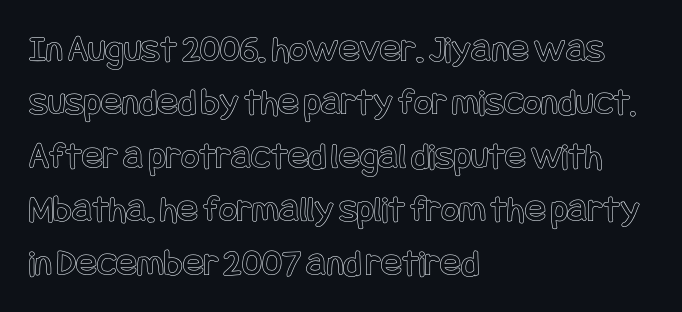
The words here are not underlined. Vertically, the passage feels balanced, rows spaced as you'd expect. Horizontal alignment here is leftward, the default for most running prose. Words appear dense and cohesive because spacing is normal.
